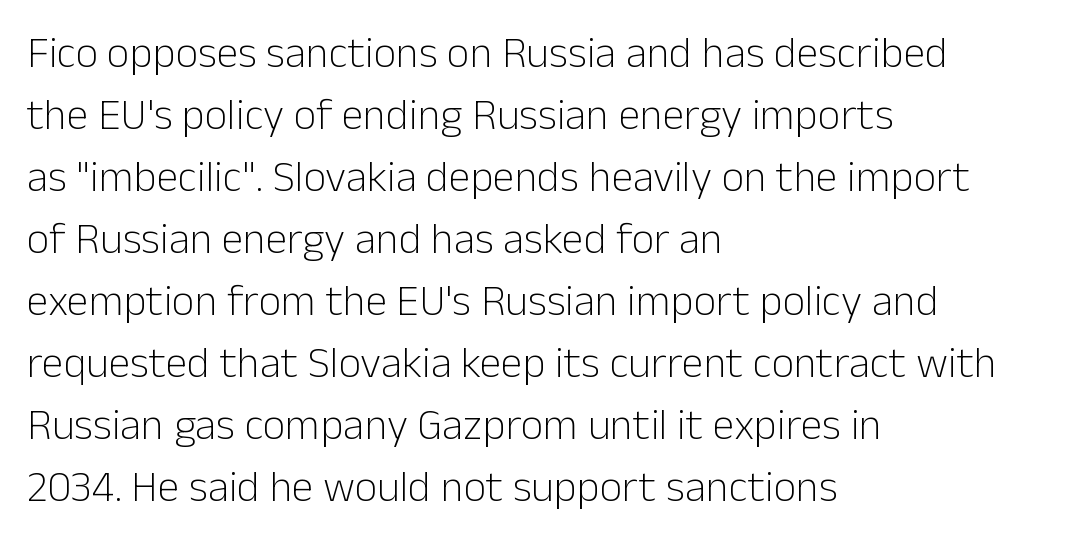
{"serif": "no", "italic": "no", "bold": "no", "weight": "light", "width": "normal", "stroke_contrast": "low", "x_height": "medium", "monospaced": "no", "underline": "no", "align": "left", "line_spacing": "normal", "line_spacing_ratio": 1.41, "letter_spacing": "normal", "letter_spacing_em": 0.0, "glyph_px": 44}
